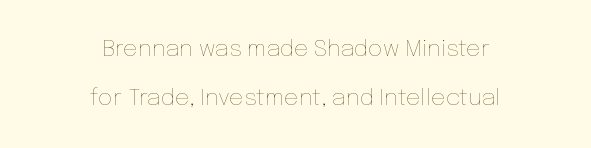
The image shows 23 px text type, upright; set centered, loose line spacing (2.12x), normal letter spacing, not underlined.
